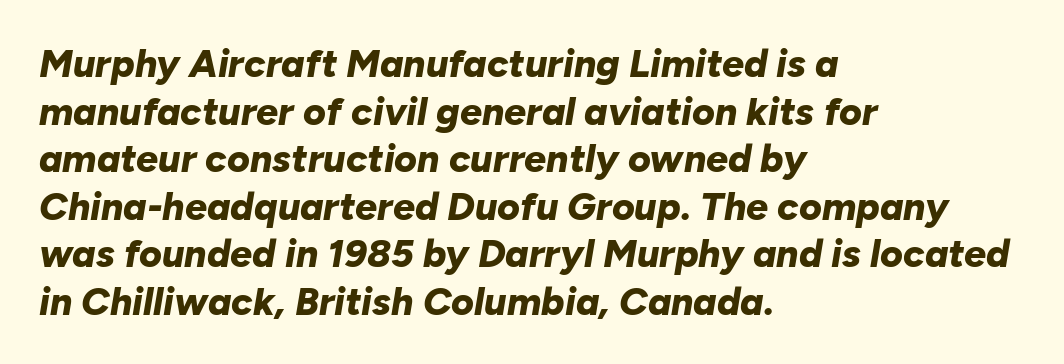
{"italic": "yes", "lean": "right", "slant_degrees": 10, "bold": "yes", "weight": "bold", "width": "normal", "stroke_contrast": "low", "x_height": "medium", "monospaced": "no", "underline": "no", "align": "left", "line_spacing_ratio": 1.22, "letter_spacing": "normal", "letter_spacing_em": 0.0, "glyph_px": 39}
